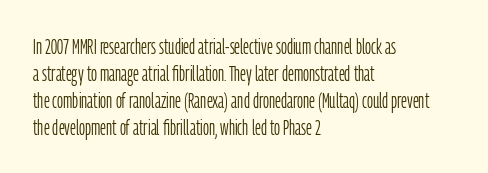
The image shows 21 px text type, upright; set left-aligned, normal line spacing (1.28x), normal letter spacing, not underlined.
